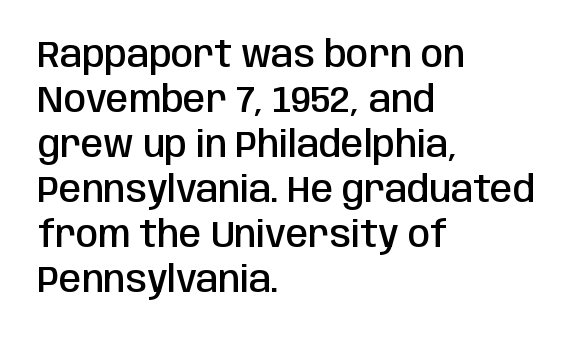
Q: Is the text bold? A: Semi-bold.
Q: Is the text italic (slanted)? A: No, it is upright.
Q: Is the typeface a serif or a sans-serif typeface? A: Sans-serif.
Q: Is the text underlined? A: No.
Q: How is the paragraph aligned? A: Left-aligned.
Q: Is the spacing between letters normal or unusually wide? A: Normal.
Q: Is the spacing between lines tight, normal or loose? A: Normal.
Q: Width (condensed, normal, or wide)? A: Condensed.
Q: Stroke contrast? A: Low.
Q: x-height? A: Large.
Q: Monospaced? A: No.
